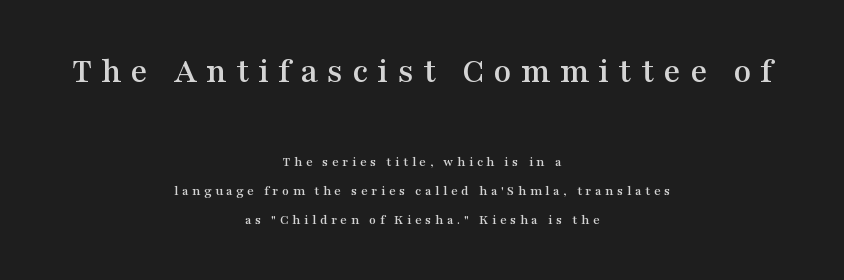
Does the type have serifs? Yes, each stem ends in a small foot. Compared with typical body copy, the letter spacing here is much looser. Rule under the text: the space is simply empty. The rendering uses natural spacing where letterforms have individual widths. This sample trades compactness for vertical openness between lines. The paragraph shown floats in the horizontal middle.
